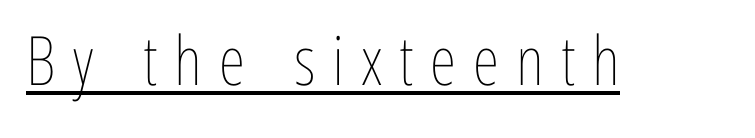
{"italic": "no", "bold": "no", "weight": "thin", "width": "condensed", "stroke_contrast": "low", "x_height": "medium", "monospaced": "no", "underline": "yes", "letter_spacing": "wide", "letter_spacing_em": 0.25, "glyph_px": 68}
